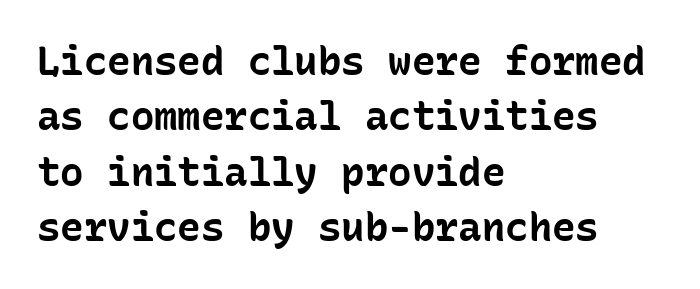
The image shows 39 px bold sans-serif type, upright, monospaced; set left-aligned, normal line spacing (1.42x), normal letter spacing, not underlined; low stroke contrast and a medium x-height.
